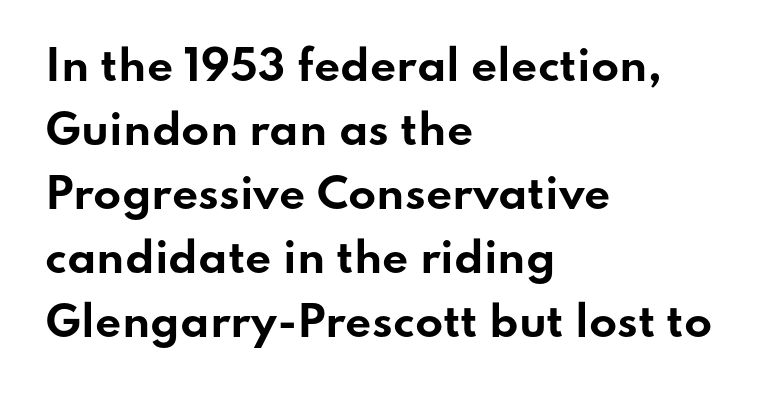
Q: Is the text bold? A: Yes.
Q: Is the text italic (slanted)? A: No, it is upright.
Q: Is the typeface a serif or a sans-serif typeface? A: Sans-serif.
Q: Is the text underlined? A: No.
Q: How is the paragraph aligned? A: Left-aligned.
Q: Is the spacing between letters normal or unusually wide? A: Normal.
Q: Is the spacing between lines tight, normal or loose? A: Normal.
Q: Width (condensed, normal, or wide)? A: Wide.
Q: Stroke contrast? A: Low.
Q: x-height? A: Small.
Q: Monospaced? A: No.
